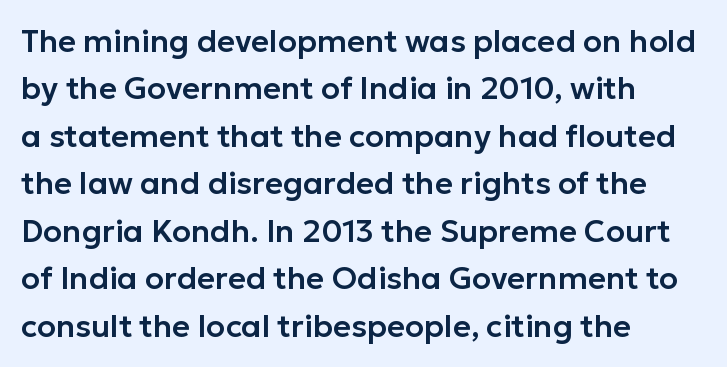
{"serif": "no", "italic": "no", "width": "normal", "stroke_contrast": "low", "x_height": "medium", "monospaced": "no", "underline": "no", "align": "left", "line_spacing": "normal", "line_spacing_ratio": 1.53, "letter_spacing": "normal", "letter_spacing_em": 0.0, "glyph_px": 31}
